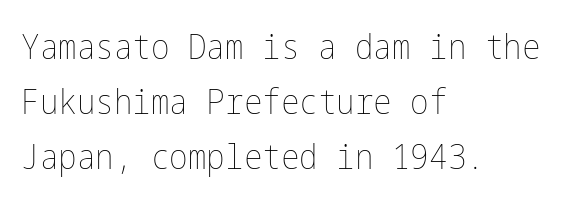
The image shows 35 px thin, condensed type, upright; set left-aligned, normal line spacing (1.57x), normal letter spacing, not underlined; low stroke contrast and a medium x-height.
